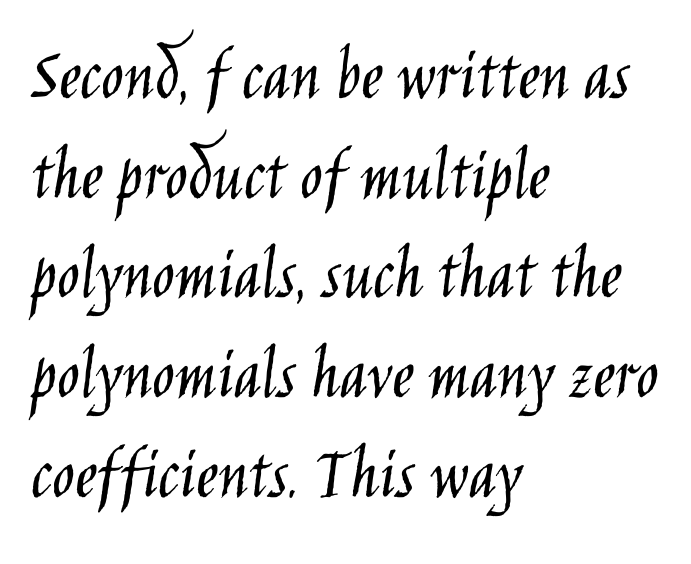
Summary of weight: not heavy and not bold. Look at the bottom of the vertical strokes: they stop flat, with no serifs. Compared with a centered layout, this one pins lines to the left instead. Check under the words: just untouched page.
